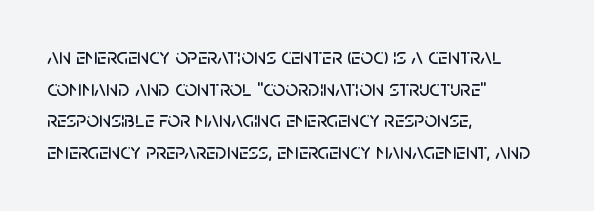
Q: Is the text italic (slanted)? A: No, it is upright.
Q: Is the text underlined? A: No.
Q: How is the paragraph aligned? A: Left-aligned.
Q: Is the spacing between letters normal or unusually wide? A: Normal.
Q: Is the spacing between lines tight, normal or loose? A: Normal.
